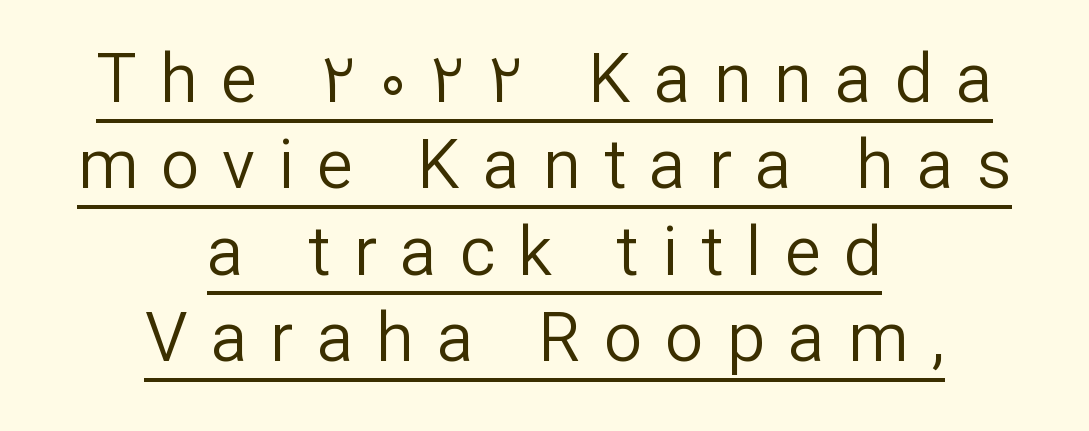
Q: Is the text bold? A: No.
Q: Is the text italic (slanted)? A: No, it is upright.
Q: Is the typeface a serif or a sans-serif typeface? A: Sans-serif.
Q: Is the text underlined? A: Yes.
Q: How is the paragraph aligned? A: Centered.
Q: Is the spacing between letters normal or unusually wide? A: Unusually wide.
Q: Is the spacing between lines tight, normal or loose? A: Normal.
Q: Width (condensed, normal, or wide)? A: Normal.
Q: Stroke contrast? A: Low.
Q: x-height? A: Medium.
Q: Monospaced? A: No.
